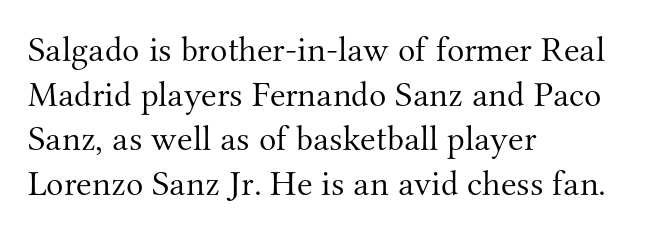
Q: Is the text bold? A: No.
Q: Is the text italic (slanted)? A: No, it is upright.
Q: Is the typeface a serif or a sans-serif typeface? A: Serif.
Q: Is the text underlined? A: No.
Q: How is the paragraph aligned? A: Left-aligned.
Q: Is the spacing between letters normal or unusually wide? A: Normal.
Q: Width (condensed, normal, or wide)? A: Normal.
Q: Stroke contrast? A: Medium.
Q: x-height? A: Small.
Q: Monospaced? A: No.
